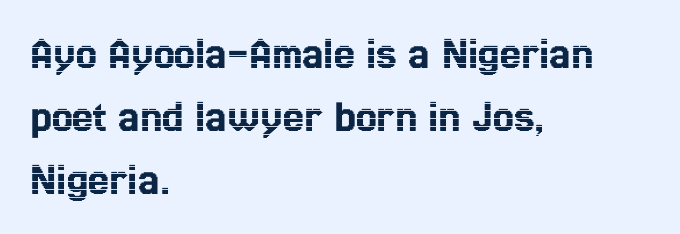
Q: Is the text italic (slanted)? A: No, it is upright.
Q: Is the text underlined? A: No.
Q: How is the paragraph aligned? A: Left-aligned.
Q: Is the spacing between letters normal or unusually wide? A: Normal.
Q: Is the spacing between lines tight, normal or loose? A: Normal.
Q: Width (condensed, normal, or wide)? A: Condensed.
Q: x-height? A: Medium.
Q: Monospaced? A: No.
